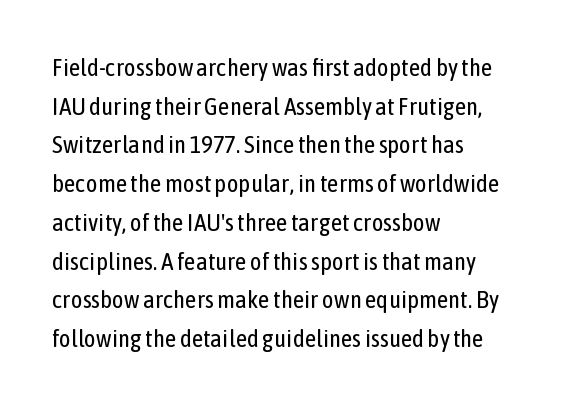
The image shows 25 px text type, upright; set left-aligned, normal line spacing (1.55x), normal letter spacing, not underlined.
